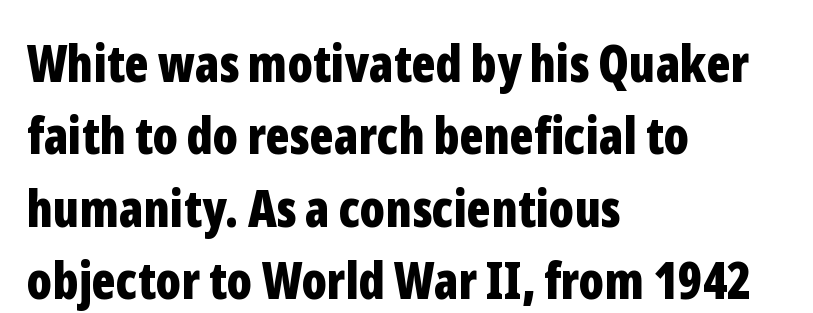
Q: Is the text bold? A: Yes.
Q: Is the text italic (slanted)? A: No, it is upright.
Q: Is the typeface a serif or a sans-serif typeface? A: Sans-serif.
Q: Is the text underlined? A: No.
Q: How is the paragraph aligned? A: Left-aligned.
Q: Is the spacing between letters normal or unusually wide? A: Normal.
Q: Is the spacing between lines tight, normal or loose? A: Normal.
Q: Width (condensed, normal, or wide)? A: Condensed.
Q: Stroke contrast? A: Low.
Q: x-height? A: Medium.
Q: Monospaced? A: No.
